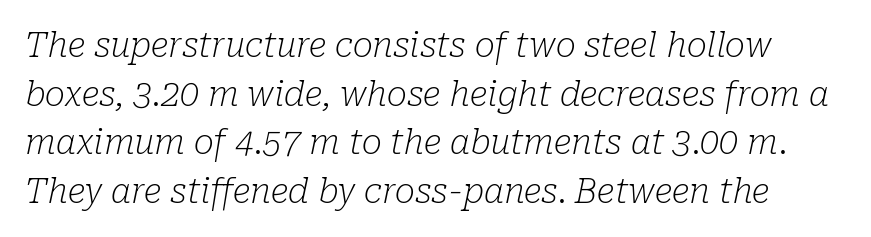
The image shows 34 px light serif type, italic (leaning right); set normal line spacing (1.43x), normal letter spacing, not underlined; low stroke contrast and a medium x-height.
